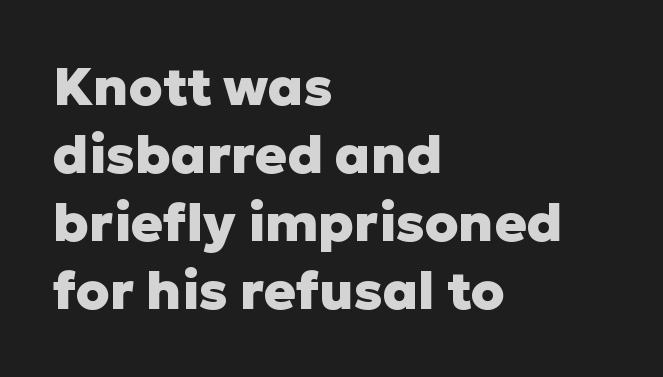
{"serif": "no", "italic": "no", "bold": "yes", "weight": "heavy", "width": "normal", "stroke_contrast": "low", "x_height": "medium", "monospaced": "no", "underline": "no", "align": "left", "line_spacing": "normal", "line_spacing_ratio": 1.28, "letter_spacing": "normal", "letter_spacing_em": 0.0, "glyph_px": 53}
